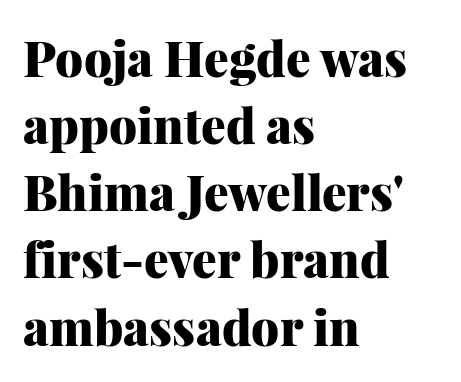
{"serif": "yes", "italic": "no", "bold": "yes", "weight": "heavy", "width": "normal", "stroke_contrast": "medium", "x_height": "medium", "monospaced": "no", "underline": "no", "align": "left", "line_spacing": "normal", "line_spacing_ratio": 1.37, "letter_spacing": "normal", "letter_spacing_em": 0.0, "glyph_px": 49}
